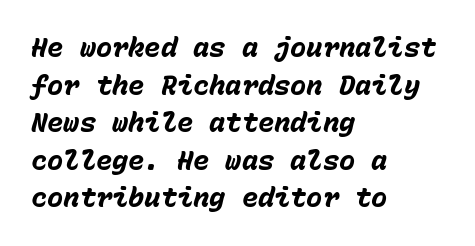
Caption: bold face, heavy strokes. Each word holds together tightly as a unit, with standard inter-letter gaps. In terms of posture, this sample is oblique. The lines in this sample share a left origin and differ only in where they stop.
